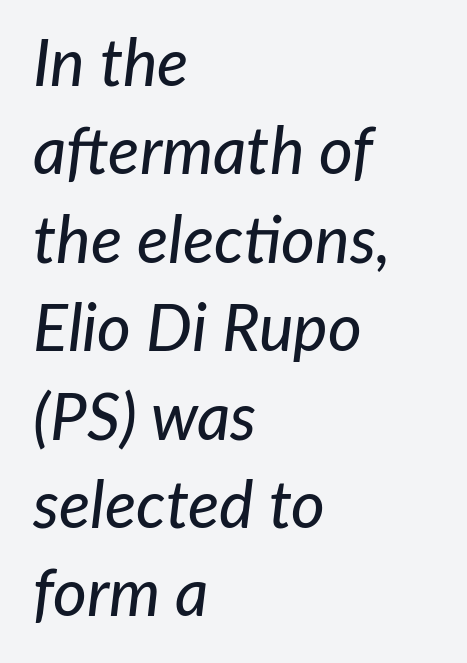
The image shows 65 px text type, italic (leaning right); set left-aligned, normal line spacing (1.36x), normal letter spacing, not underlined; low stroke contrast and a medium x-height.
